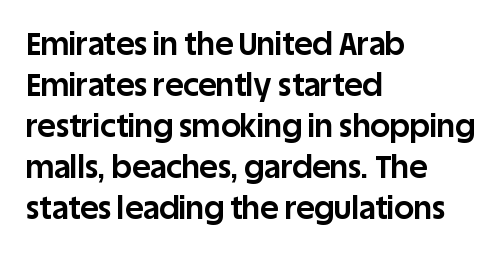
{"serif": "no", "italic": "no", "bold": "yes", "weight": "bold", "width": "normal", "stroke_contrast": "low", "x_height": "large", "monospaced": "no", "underline": "no", "align": "left", "line_spacing": "normal", "line_spacing_ratio": 1.32, "letter_spacing": "normal", "letter_spacing_em": 0.0, "glyph_px": 31}
